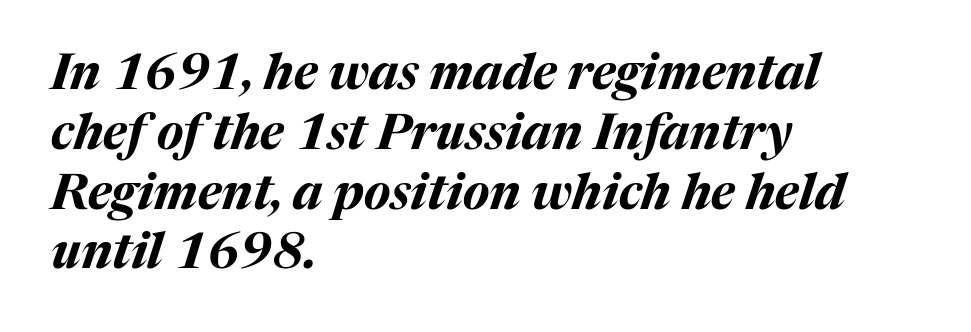
The passage shown is emphatically bold. Teacher's note: observe the even left margin — that is flush-left alignment. The text carries the slant typical of an italic or oblique font. Characters follow at the spacing the type designer built in.
